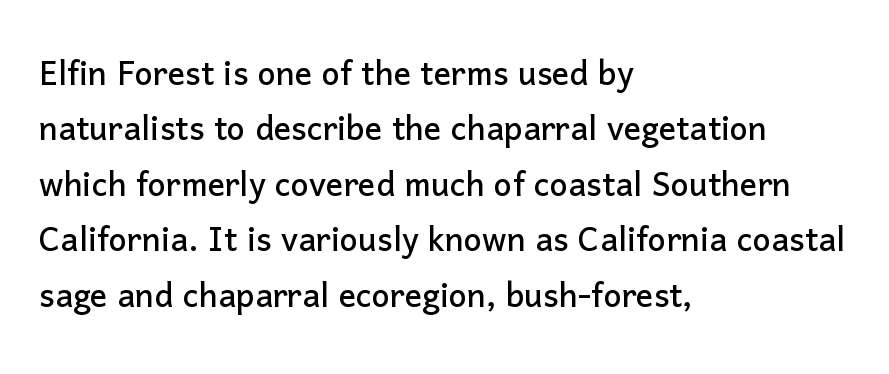
Q: Is the text italic (slanted)? A: No, it is upright.
Q: Is the typeface a serif or a sans-serif typeface? A: Sans-serif.
Q: Is the text underlined? A: No.
Q: How is the paragraph aligned? A: Left-aligned.
Q: Is the spacing between letters normal or unusually wide? A: Normal.
Q: Is the spacing between lines tight, normal or loose? A: Normal.
Q: Width (condensed, normal, or wide)? A: Normal.
Q: Stroke contrast? A: Low.
Q: x-height? A: Medium.
Q: Monospaced? A: No.
